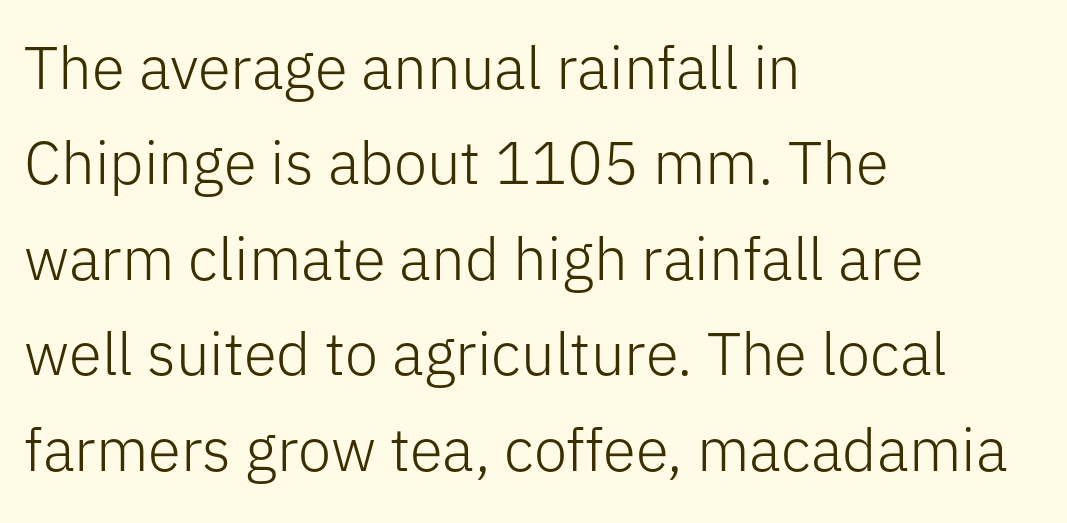
The image shows 60 px light sans-serif type, upright; set left-aligned, normal line spacing (1.59x), normal letter spacing, not underlined; low stroke contrast and a medium x-height.
